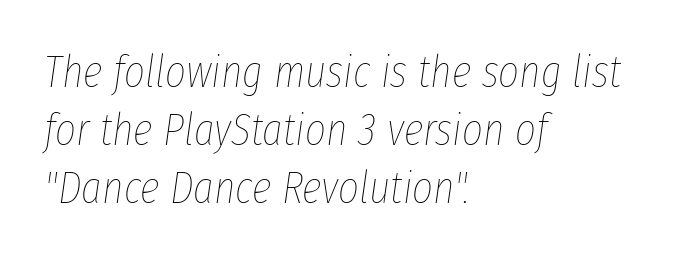
Left-aligned paragraph, ragged on the right. The specimen omits any rule beneath the text block's lines. Heft: none added — not bold. The line texture is even and compact thanks to regular tracking.
